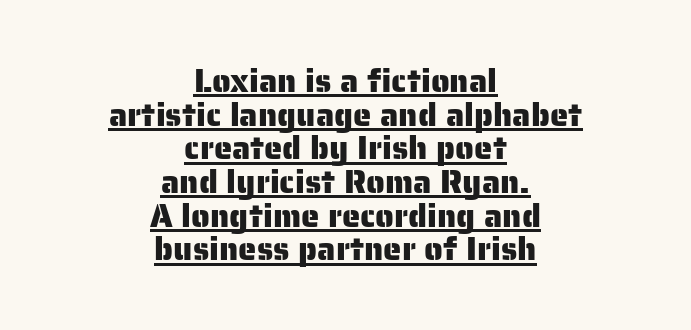
Q: Is the text italic (slanted)? A: No, it is upright.
Q: Is the typeface a serif or a sans-serif typeface? A: Sans-serif.
Q: Is the text underlined? A: Yes.
Q: How is the paragraph aligned? A: Centered.
Q: Is the spacing between letters normal or unusually wide? A: Normal.
Q: Is the spacing between lines tight, normal or loose? A: Tight.
Q: Width (condensed, normal, or wide)? A: Normal.
Q: Stroke contrast? A: Low.
Q: x-height? A: Medium.
Q: Monospaced? A: No.
